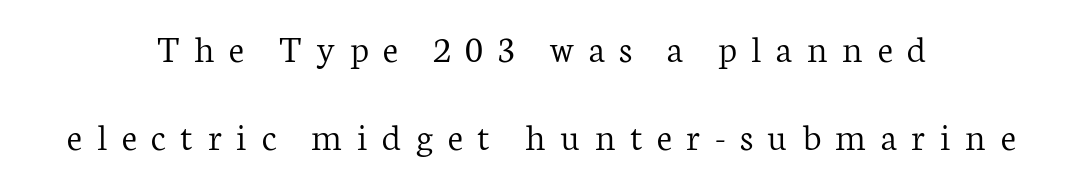
{"serif": "yes", "italic": "no", "bold": "no", "weight": "light", "width": "normal", "stroke_contrast": "low", "x_height": "medium", "monospaced": "no", "underline": "no", "align": "center", "line_spacing": "loose", "line_spacing_ratio": 2.21, "letter_spacing": "wide", "letter_spacing_em": 0.36, "glyph_px": 40}
